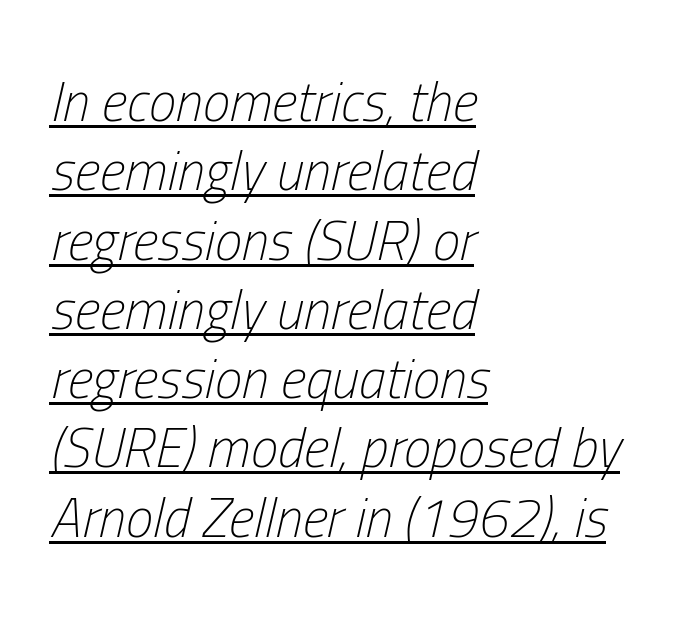
Q: Is the text bold? A: No.
Q: Is the text italic (slanted)? A: Yes, it leans right by about 13 degrees.
Q: Is the text underlined? A: Yes.
Q: How is the paragraph aligned? A: Left-aligned.
Q: Is the spacing between letters normal or unusually wide? A: Normal.
Q: Is the spacing between lines tight, normal or loose? A: Normal.
Q: Width (condensed, normal, or wide)? A: Condensed.
Q: Stroke contrast? A: Low.
Q: x-height? A: Medium.
Q: Monospaced? A: No.
